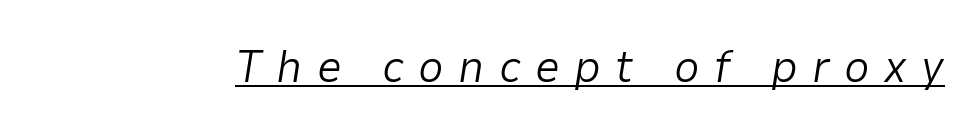
Q: Is the text bold? A: No.
Q: Is the text italic (slanted)? A: Yes, it leans right by about 9 degrees.
Q: Is the text underlined? A: Yes.
Q: Is the spacing between letters normal or unusually wide? A: Unusually wide.
Q: Width (condensed, normal, or wide)? A: Normal.
Q: Stroke contrast? A: Low.
Q: x-height? A: Medium.
Q: Monospaced? A: No.
